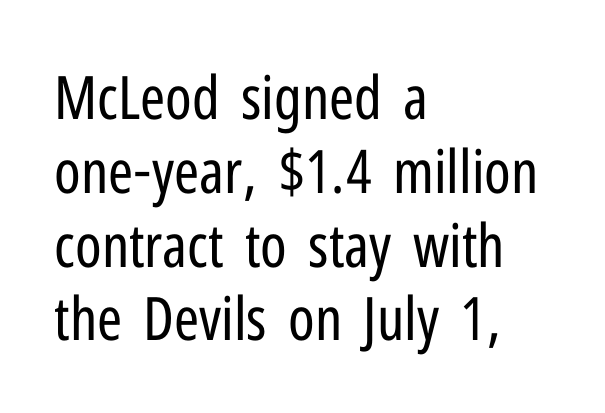
The image shows 60 px regular-weight, condensed sans-serif type, upright; set left-aligned, line spacing 1.23x, normal letter spacing, not underlined; low stroke contrast and a medium x-height.
